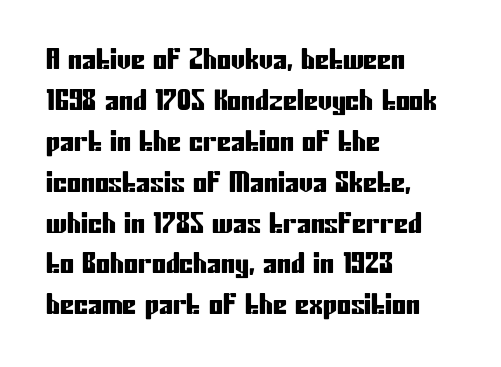
Short note: letters normally spaced. Notice how the stems are strictly vertical — no italics here. Alignment: flush left. Quick note: underline off. A typesetter would call this proportional, since set widths differ per character. A sans-serif font was chosen for this passage.
